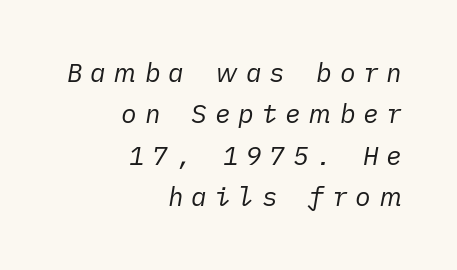
The image shows 26 px text type, italic (leaning right); set right-aligned, normal line spacing (1.59x), unusually wide letter spacing (+0.3 em), not underlined.
